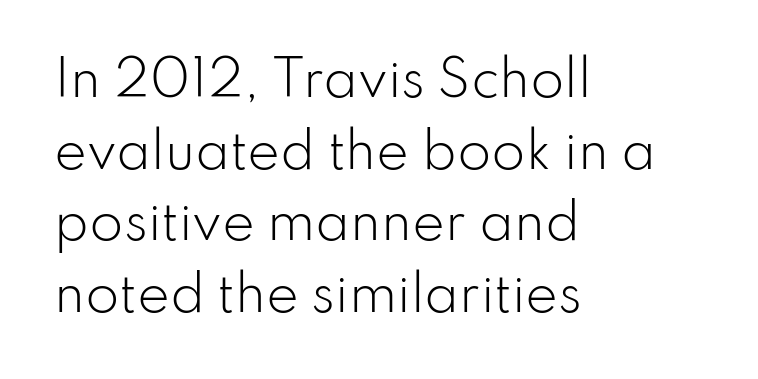
{"serif": "no", "italic": "no", "bold": "no", "weight": "light", "width": "normal", "stroke_contrast": "low", "x_height": "small", "monospaced": "no", "underline": "no", "align": "left", "line_spacing": "normal", "line_spacing_ratio": 1.46, "letter_spacing": "normal", "letter_spacing_em": 0.0, "glyph_px": 49}
